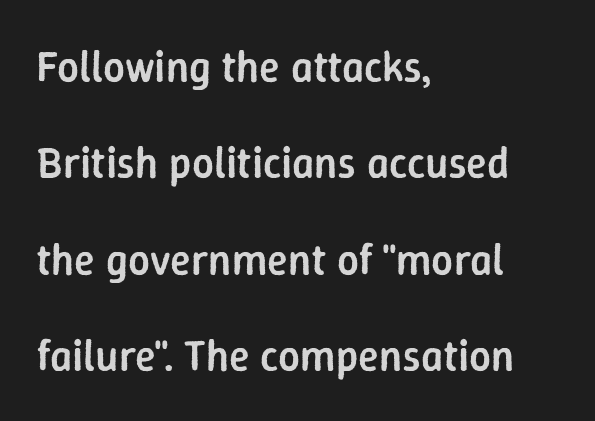
Clear beneath every line of the passage. Each line starts at the same left margin while the right side varies. Stems and bowls a touch heavier than normal — semibold. A roman cut, with each character standing at attention. Whoever set this chose breathing room over compactness in the vertical rhythm. This sample has the flowing, uneven cadence of proportional lettering.
